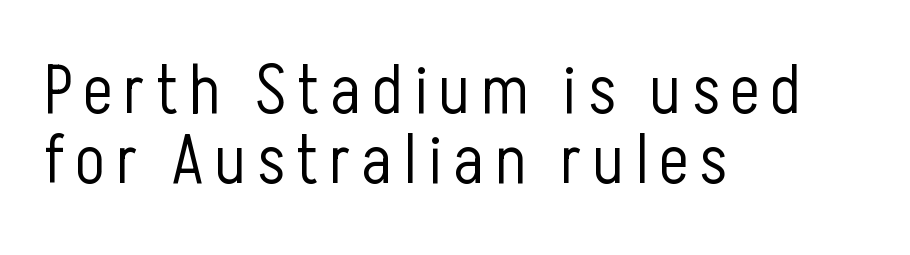
Q: Is the text bold? A: No.
Q: Is the text italic (slanted)? A: No, it is upright.
Q: Is the typeface a serif or a sans-serif typeface? A: Sans-serif.
Q: Is the text underlined? A: No.
Q: How is the paragraph aligned? A: Left-aligned.
Q: Is the spacing between lines tight, normal or loose? A: Tight.
Q: Width (condensed, normal, or wide)? A: Condensed.
Q: Stroke contrast? A: Low.
Q: x-height? A: Medium.
Q: Monospaced? A: No.
